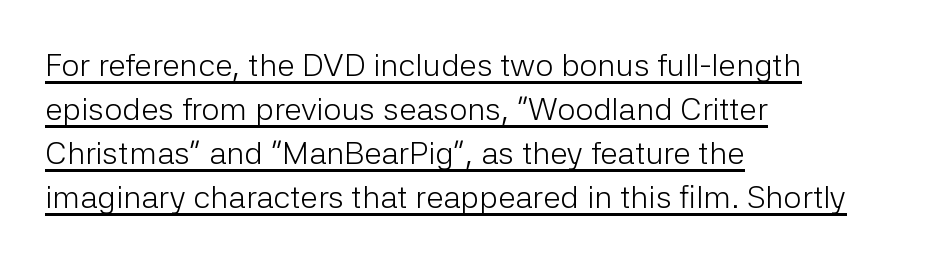
Normally led — the rows are evenly, conventionally spaced. This rendering employs a face without finishing strokes, i.e., a sans-serif. The lettering holds an erect, upright posture throughout. There is no visible air inserted between adjacent glyphs.
